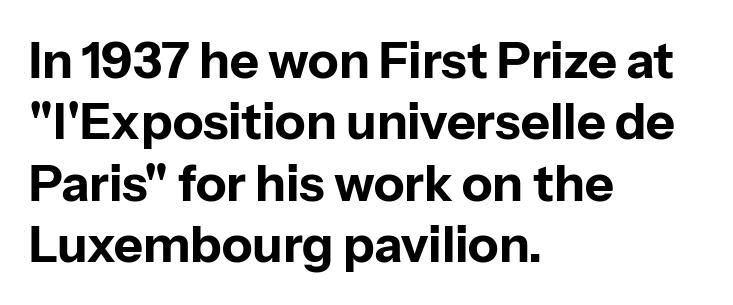
{"serif": "no", "italic": "no", "bold": "yes", "weight": "bold", "width": "normal", "stroke_contrast": "low", "x_height": "medium", "monospaced": "no", "underline": "no", "align": "left", "line_spacing_ratio": 1.23, "letter_spacing": "normal", "letter_spacing_em": 0.0, "glyph_px": 50}
